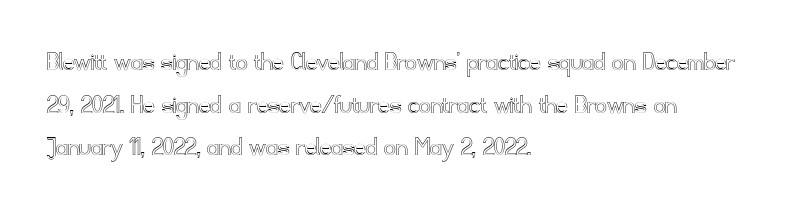
Leading: standard. Horizontally, the lines are justified to the leading edge only. Lines of text with bare space underneath. This sample has the flowing, uneven cadence of proportional lettering.
